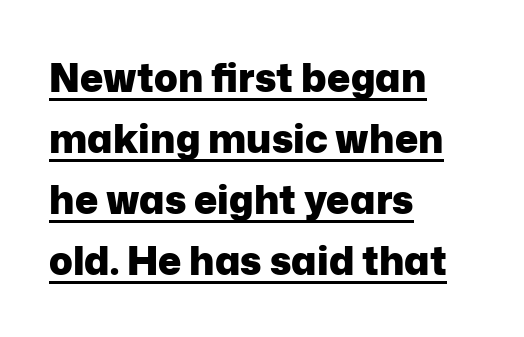
{"serif": "no", "italic": "no", "bold": "yes", "weight": "heavy", "width": "normal", "stroke_contrast": "low", "x_height": "medium", "monospaced": "no", "underline": "yes", "align": "left", "line_spacing": "normal", "line_spacing_ratio": 1.56, "letter_spacing": "normal", "letter_spacing_em": 0.0, "glyph_px": 39}
